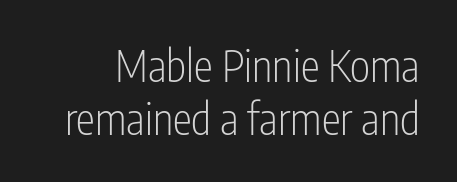
{"serif": "no", "italic": "no", "bold": "no", "weight": "light", "width": "condensed", "stroke_contrast": "low", "x_height": "medium", "monospaced": "no", "underline": "no", "line_spacing_ratio": 1.23, "letter_spacing": "normal", "letter_spacing_em": 0.0, "glyph_px": 43}
